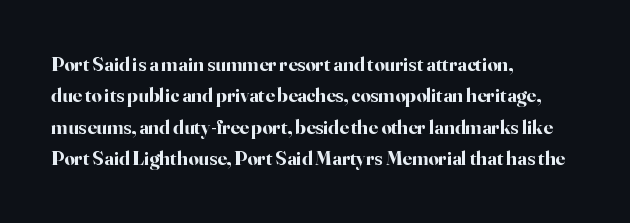
Ascenders rise straight up at ninety degrees. Just letters on the line, the space beneath them empty. Normally led — the rows are evenly, conventionally spaced. Here the glyphs are tracked normally, forming tight word shapes. The characters look thick and weighty, a clear bold.
